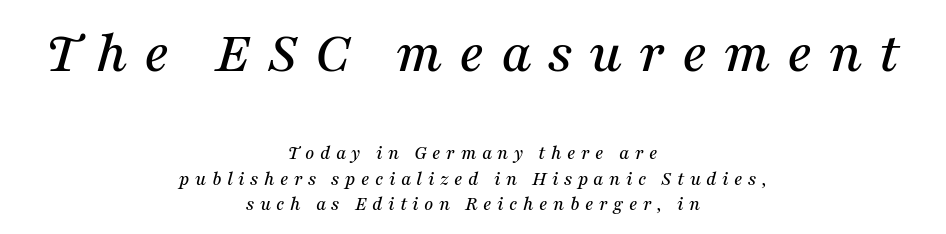
The image shows 60 px serif type, italic (leaning right); set centered, normal line spacing (1.27x), unusually wide letter spacing (+0.27 em), not underlined; the first (top) block is 3.0x larger; medium stroke contrast and a medium x-height.
